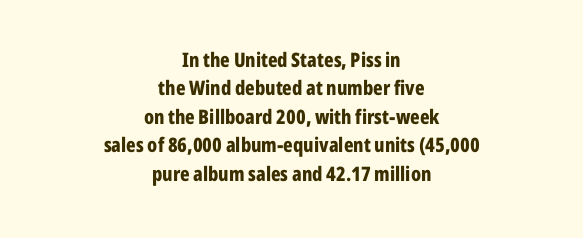
Q: Is the text bold? A: Yes.
Q: Is the text italic (slanted)? A: No, it is upright.
Q: Is the text underlined? A: No.
Q: How is the paragraph aligned? A: Centered.
Q: Is the spacing between letters normal or unusually wide? A: Normal.
Q: Is the spacing between lines tight, normal or loose? A: Normal.
